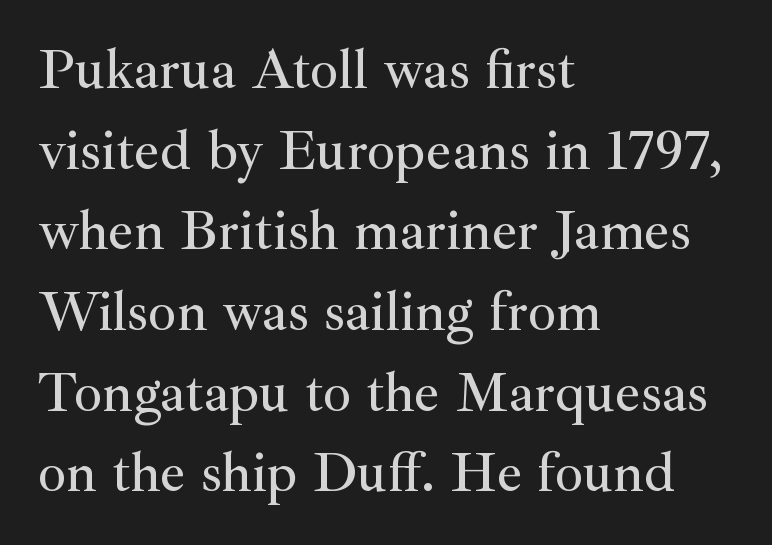
Q: Is the text italic (slanted)? A: No, it is upright.
Q: Is the typeface a serif or a sans-serif typeface? A: Serif.
Q: Is the text underlined? A: No.
Q: How is the paragraph aligned? A: Left-aligned.
Q: Is the spacing between letters normal or unusually wide? A: Normal.
Q: Is the spacing between lines tight, normal or loose? A: Normal.
Q: Width (condensed, normal, or wide)? A: Normal.
Q: Stroke contrast? A: Medium.
Q: x-height? A: Small.
Q: Monospaced? A: No.
